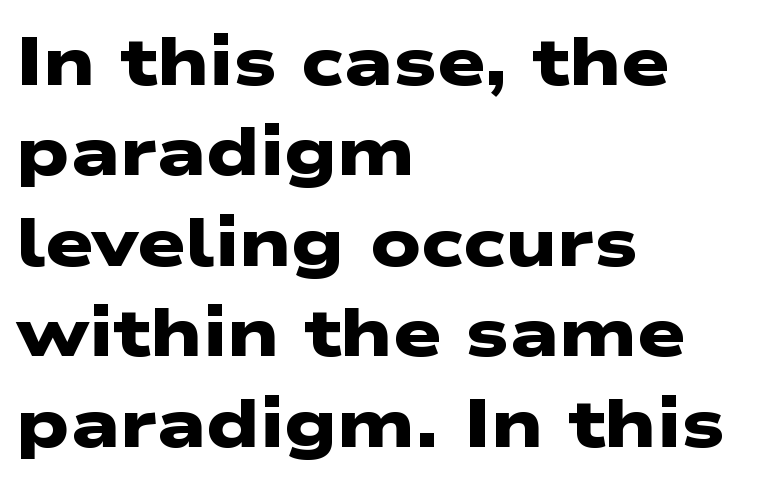
These lines sit exactly where default settings would place them. Observe the absence of serifs on each vertical stroke in this sample. Only glyphs here, with clear space below each row. Here the designer chose a conventional face with non-uniform glyph widths. In CSS terms this would be text-align: left. Short note: letters normally spaced.
